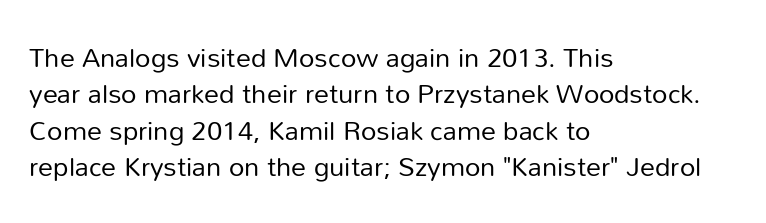
Upright lettering throughout. Reading down the column, the eye jumps a familiar distance to each next line. The typesetting does not lean heavy: it is not bold. Horizontal alignment here is leftward, the default for most running prose. The space directly below the letters is spotless. Glyph-to-glyph distance matches everyday printed text.
